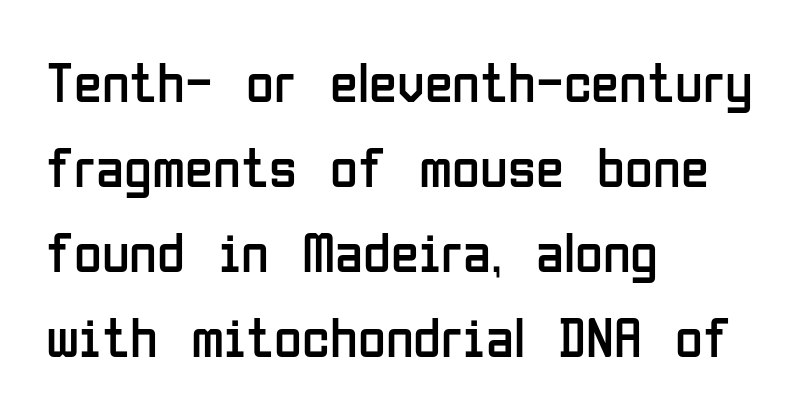
Q: Is the text bold? A: No.
Q: Is the text italic (slanted)? A: No, it is upright.
Q: Is the typeface a serif or a sans-serif typeface? A: Sans-serif.
Q: Is the text underlined? A: No.
Q: How is the paragraph aligned? A: Left-aligned.
Q: Is the spacing between letters normal or unusually wide? A: Normal.
Q: Is the spacing between lines tight, normal or loose? A: Normal.
Q: Width (condensed, normal, or wide)? A: Condensed.
Q: Stroke contrast? A: Low.
Q: x-height? A: Medium.
Q: Monospaced? A: No.
